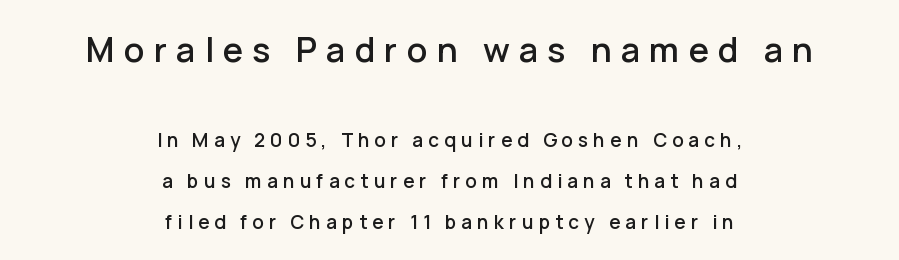
The image shows 34 px sans-serif type, upright; set centered, loose line spacing (2.16x), unusually wide letter spacing (+0.27 em), not underlined; the first (top) block is 1.79x larger; low stroke contrast and a medium x-height.
